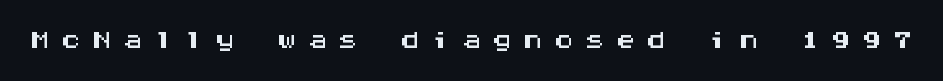
The image shows 40 px wide sans-serif type, upright, monospaced; set unusually wide letter spacing (+0.27 em), not underlined; medium stroke contrast and a large x-height.
